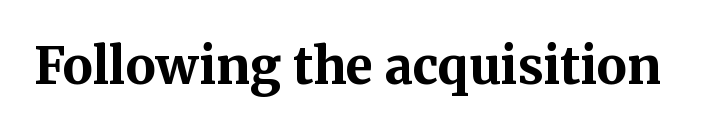
{"serif": "yes", "italic": "no", "bold": "yes", "weight": "bold", "width": "normal", "stroke_contrast": "medium", "x_height": "medium", "monospaced": "no", "underline": "no", "letter_spacing": "normal", "letter_spacing_em": 0.0, "glyph_px": 50}
